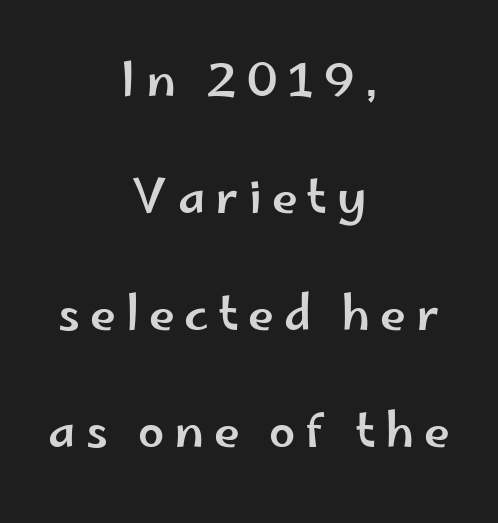
{"serif": "no", "italic": "no", "width": "wide", "stroke_contrast": "low", "x_height": "small", "monospaced": "no", "underline": "no", "align": "center", "line_spacing": "loose", "line_spacing_ratio": 2.49, "letter_spacing": "wide", "letter_spacing_em": 0.21, "glyph_px": 47}
